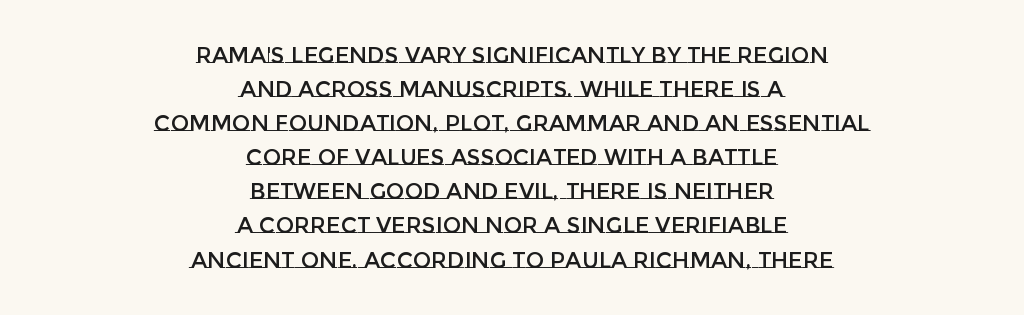
The image shows 22 px text type, upright; set centered, normal line spacing (1.55x), normal letter spacing, not underlined.
